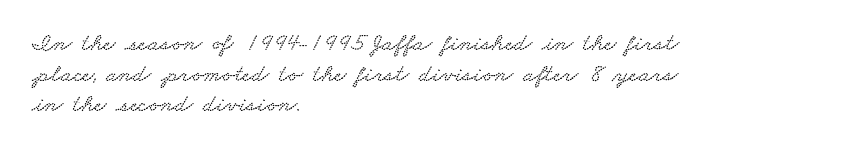
{"underline": "no", "align": "left", "line_spacing_ratio": 1.23, "letter_spacing": "normal", "letter_spacing_em": 0.0, "glyph_px": 25}
